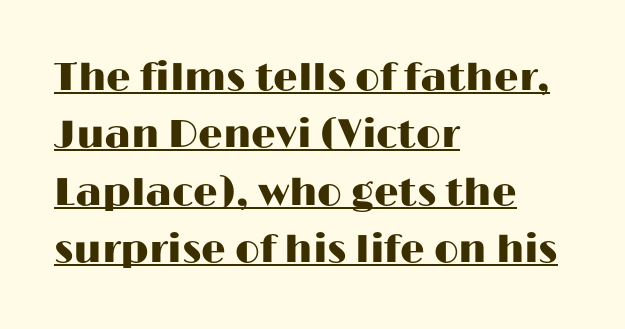
{"serif": "no", "italic": "no", "width": "wide", "stroke_contrast": "high", "x_height": "medium", "monospaced": "no", "underline": "yes", "align": "left", "line_spacing": "normal", "line_spacing_ratio": 1.47, "letter_spacing": "normal", "letter_spacing_em": 0.0, "glyph_px": 39}
